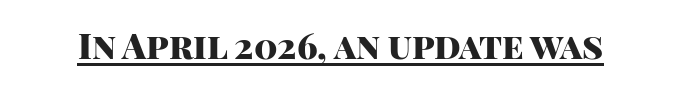
The image shows 35 px heavy sans-serif type, upright; set normal letter spacing, underlined; high stroke contrast and a large x-height.
